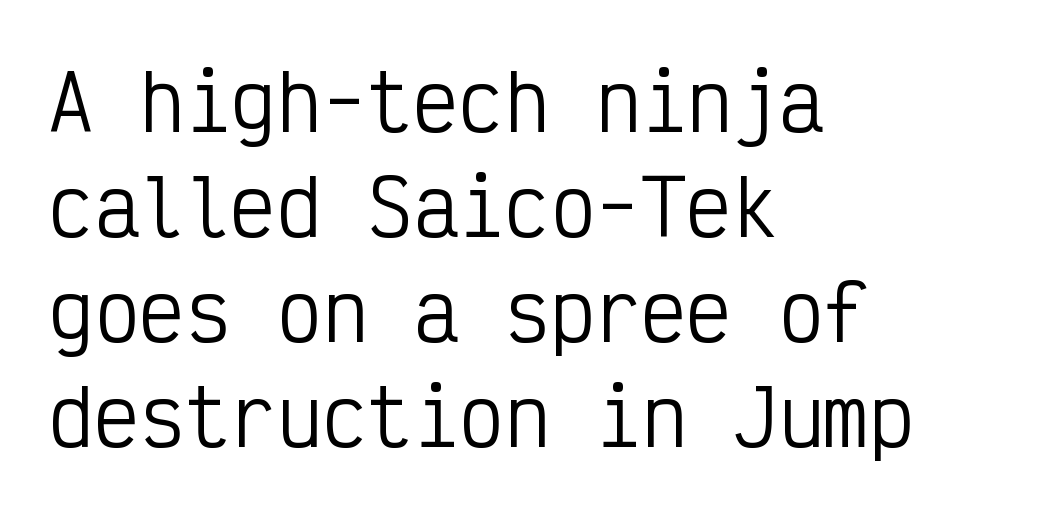
The image shows 76 px regular-weight, condensed sans-serif type, upright, monospaced; set left-aligned, normal line spacing (1.38x), normal letter spacing, not underlined; low stroke contrast and a medium x-height.
